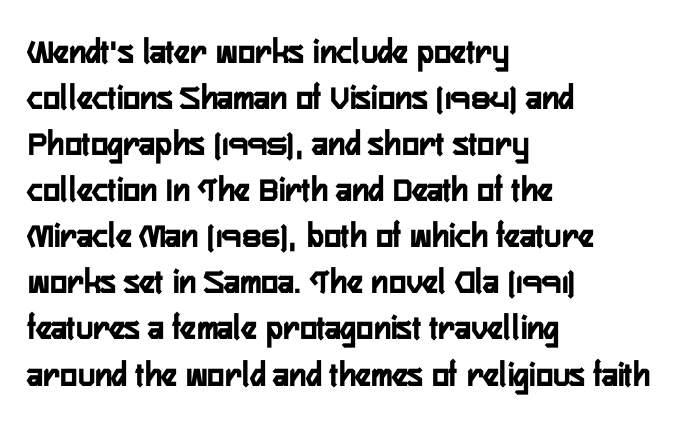
The image shows 36 px condensed sans-serif type, upright; set left-aligned, normal line spacing (1.28x), normal letter spacing, not underlined; low stroke contrast and a medium x-height.
